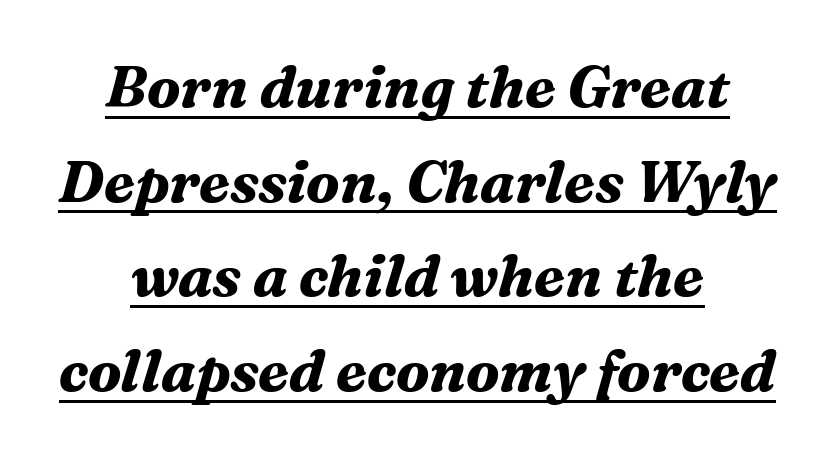
The image shows 58 px bold serif type, italic (leaning right); set centered, normal line spacing (1.63x), normal letter spacing, underlined; medium stroke contrast and a medium x-height.
